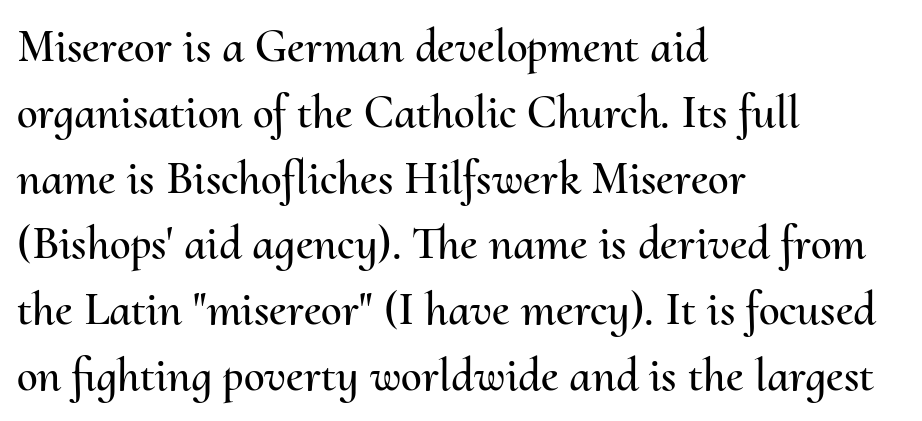
{"italic": "no", "width": "normal", "stroke_contrast": "medium", "x_height": "small", "monospaced": "no", "underline": "no", "align": "left", "line_spacing": "normal", "line_spacing_ratio": 1.4, "letter_spacing": "normal", "letter_spacing_em": 0.0, "glyph_px": 47}
